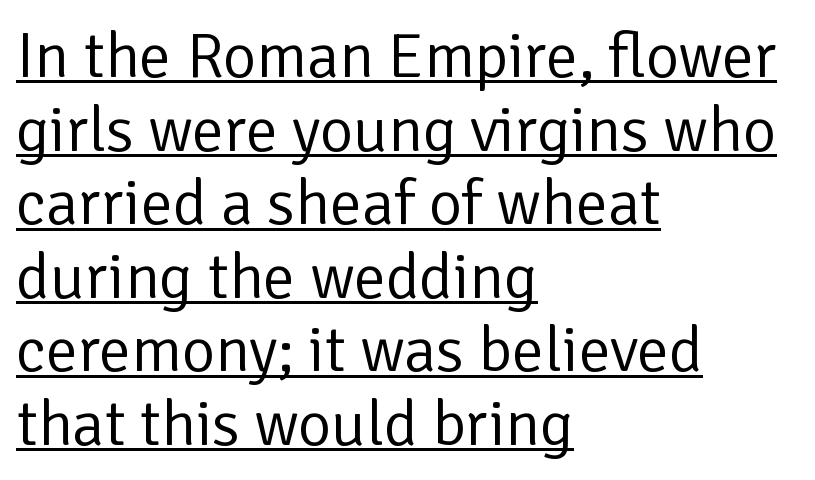
{"serif": "no", "italic": "no", "bold": "no", "weight": "regular", "width": "normal", "stroke_contrast": "low", "x_height": "medium", "monospaced": "no", "underline": "yes", "align": "left", "line_spacing": "tight", "line_spacing_ratio": 1.15, "letter_spacing": "normal", "letter_spacing_em": 0.0, "glyph_px": 64}
